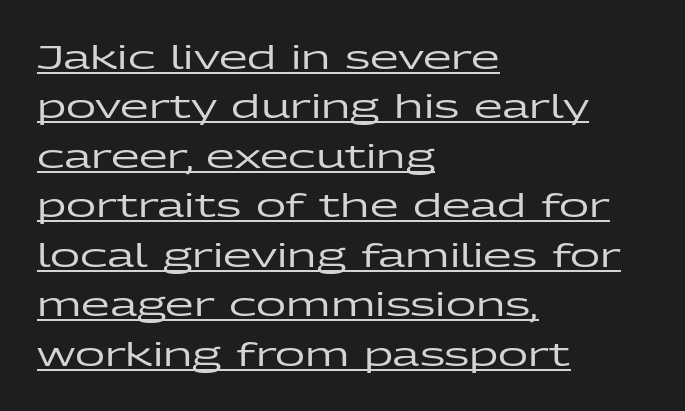
{"serif": "no", "italic": "no", "width": "wide", "stroke_contrast": "low", "x_height": "medium", "monospaced": "no", "underline": "yes", "align": "left", "line_spacing": "normal", "line_spacing_ratio": 1.5, "letter_spacing": "normal", "letter_spacing_em": 0.0, "glyph_px": 33}
